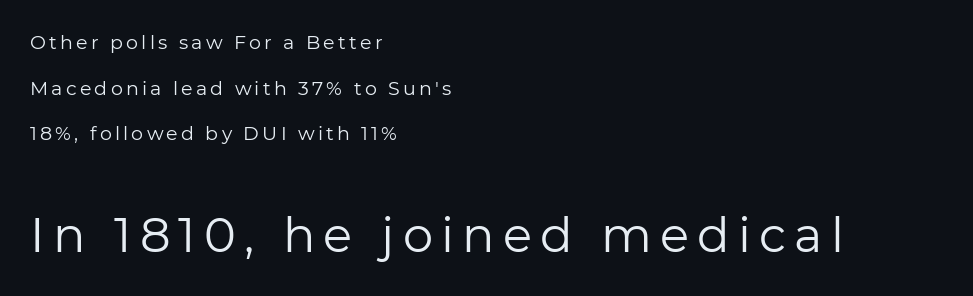
The image shows 48 px regular-weight sans-serif type, upright; set left-aligned, loose line spacing (2.4x), not underlined; the second (bottom) block is 2.53x larger; low stroke contrast and a medium x-height.
